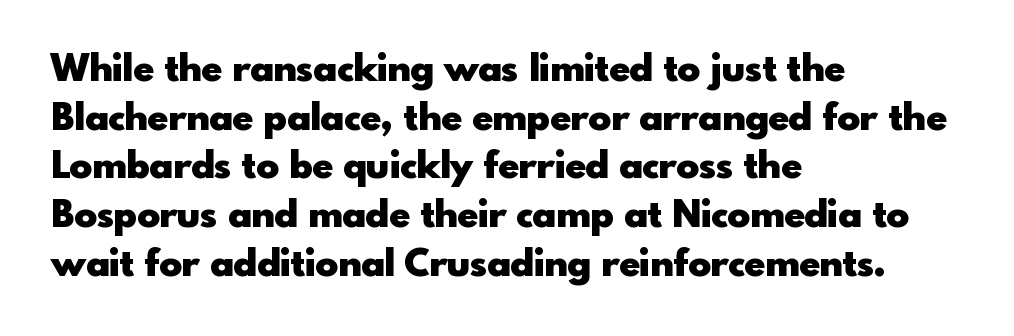
Character widths vary here, with narrow letters taking less room than wide ones. These words are printed bold, with thick strokes throughout. Line starts are locked; line ends wander. It's the straight-up-and-down kind of type.
